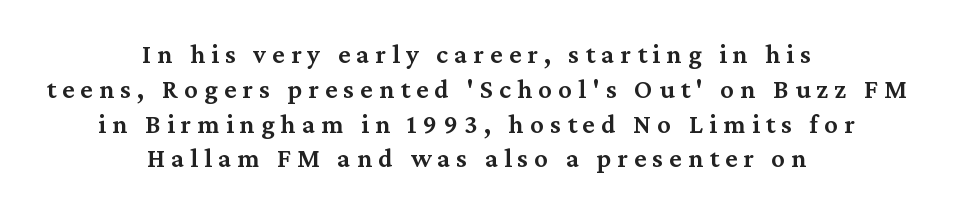
Unlike italic type, these characters show no tilt at all. Regarding leading, the lines here are spaced in the standard way. The typesetter chose a symmetrical, centered arrangement here. Decoration check: the copy has no underline. The gaps between neighbouring characters are conspicuously large.
